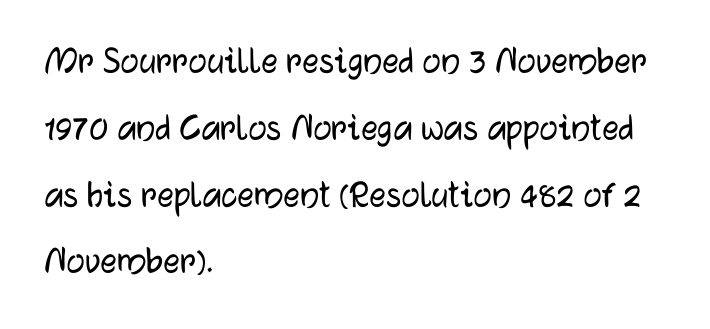
{"serif": "no", "italic": "no", "width": "normal", "stroke_contrast": "low", "x_height": "medium", "monospaced": "no", "underline": "no", "align": "left", "line_spacing": "normal", "line_spacing_ratio": 1.63, "letter_spacing": "normal", "letter_spacing_em": 0.0, "glyph_px": 41}
